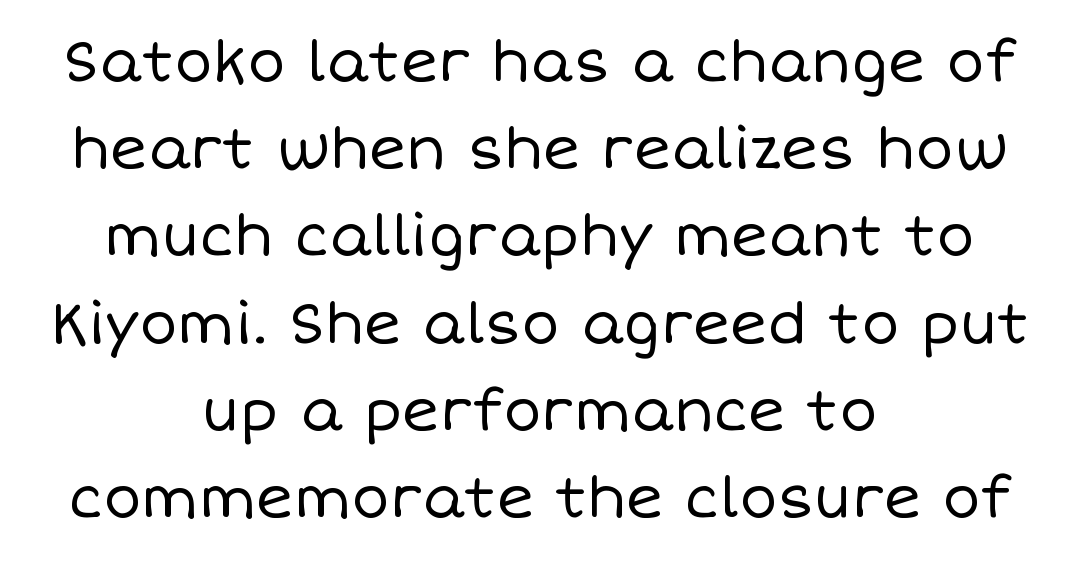
The gaps between neighbouring characters are ordinary and unremarkable. The weight would be labelled regular, book, light, or lighter still. Students, observe: this is what conventionally led text looks like. Nope, not italic — everything's standing straight. This sample is center-justified, so both line endings float freely.
